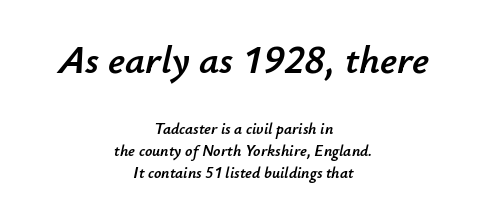
This sample is center-justified, so both line endings float freely. Any mark beneath the type? The region is blank. The letters advance in unequal steps, a hallmark of proportional type. Observe the lean: these are italic letterforms. Character size in the leading block exceeds that of the trailing block. Baseline-to-baseline distance is the conventional proportion of letter height.
